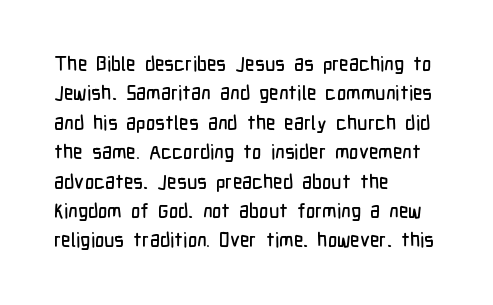
Q: Is the text italic (slanted)? A: No, it is upright.
Q: Is the text underlined? A: No.
Q: How is the paragraph aligned? A: Left-aligned.
Q: Is the spacing between letters normal or unusually wide? A: Normal.
Q: Is the spacing between lines tight, normal or loose? A: Normal.
